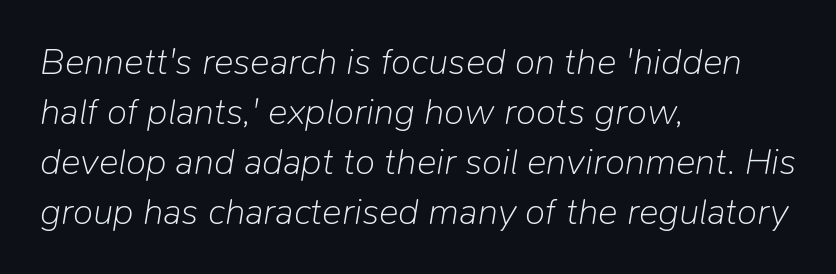
Underline: absent. The tracking reads as untouched default to a designer's eye. These lines stack with their left ends in a neat column. This sample has the flowing, uneven cadence of proportional lettering. Is there much room between lines? A standard amount, neither cramped nor airy.
